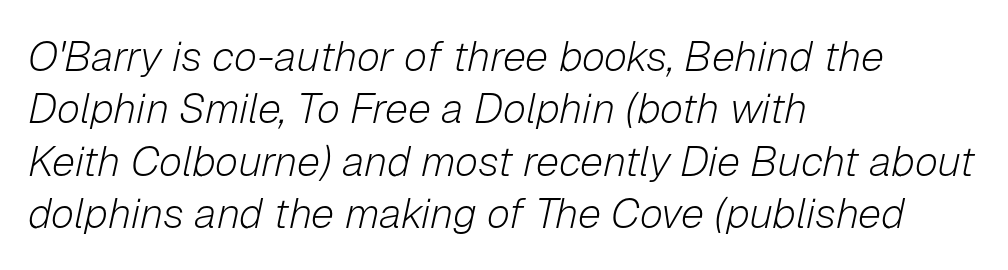
Q: Is the text bold? A: No.
Q: Is the text italic (slanted)? A: Yes, it leans right by about 12 degrees.
Q: Is the text underlined? A: No.
Q: How is the paragraph aligned? A: Left-aligned.
Q: Is the spacing between letters normal or unusually wide? A: Normal.
Q: Is the spacing between lines tight, normal or loose? A: Normal.
Q: Width (condensed, normal, or wide)? A: Normal.
Q: Stroke contrast? A: Low.
Q: x-height? A: Medium.
Q: Monospaced? A: No.
